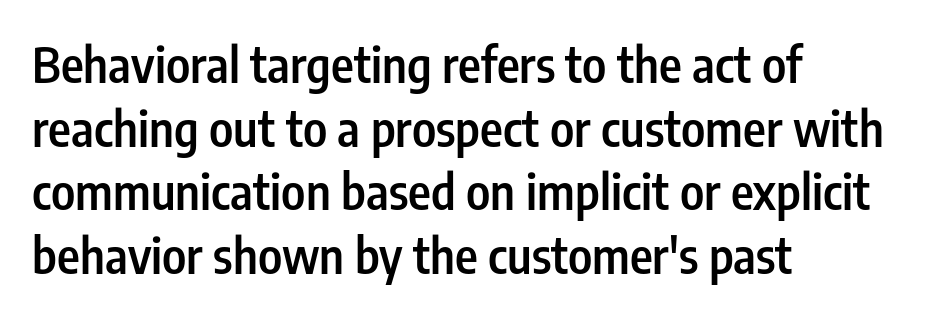
{"serif": "no", "italic": "no", "bold": "semi", "weight": "semibold", "width": "condensed", "stroke_contrast": "low", "x_height": "medium", "monospaced": "no", "underline": "no", "align": "left", "line_spacing": "normal", "line_spacing_ratio": 1.3, "letter_spacing": "normal", "letter_spacing_em": 0.0, "glyph_px": 49}
